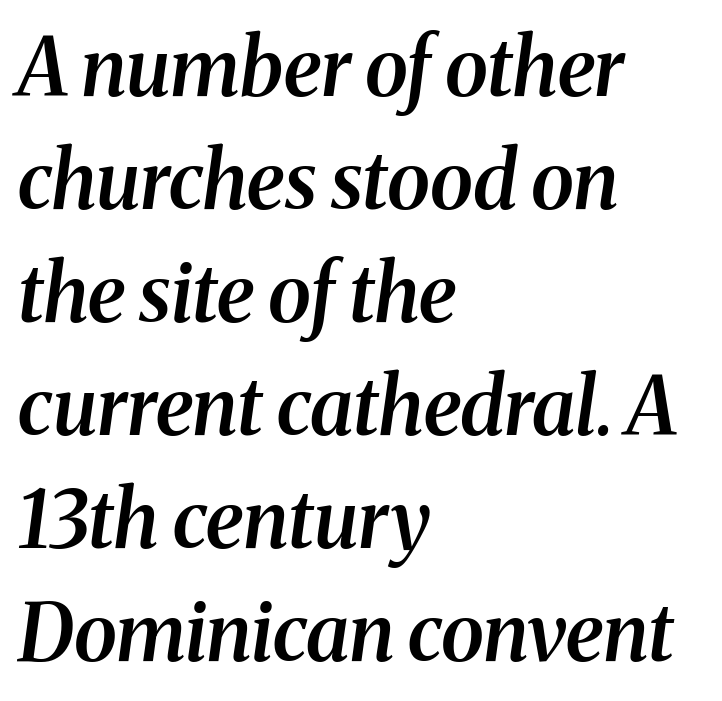
The image shows 79 px semibold serif type, italic (leaning right); set left-aligned, normal line spacing (1.43x), normal letter spacing, not underlined; medium stroke contrast and a medium x-height.
